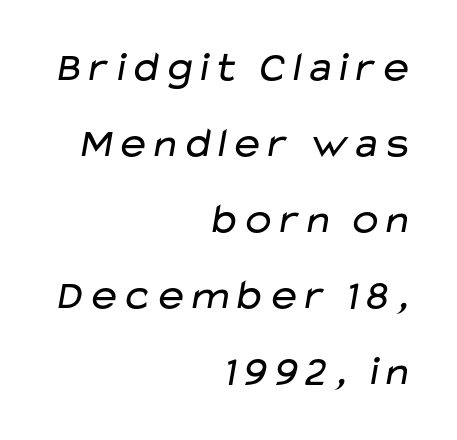
Q: Is the text bold? A: No.
Q: Is the typeface a serif or a sans-serif typeface? A: Sans-serif.
Q: Is the text underlined? A: No.
Q: How is the paragraph aligned? A: Right-aligned.
Q: Is the spacing between letters normal or unusually wide? A: Normal.
Q: Width (condensed, normal, or wide)? A: Wide.
Q: Stroke contrast? A: Low.
Q: x-height? A: Medium.
Q: Monospaced? A: No.
